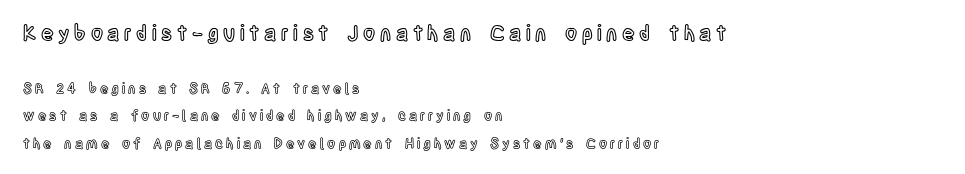
Caption: expanded tracking, letters set apart. If you drew a line through each stem, it would be perfectly vertical. Quick note: underline off. A student would notice the top passage is typeset larger than what follows. Every row of glyphs begins at an identical x-position on the left. Line spacing here is loose.
